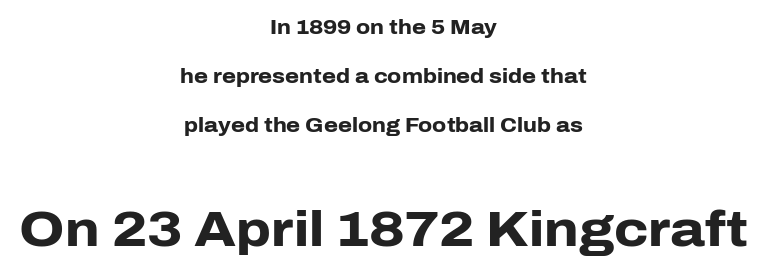
{"serif": "no", "italic": "no", "bold": "yes", "weight": "heavy", "width": "normal", "stroke_contrast": "low", "x_height": "medium", "monospaced": "no", "underline": "no", "align": "center", "line_spacing": "loose", "line_spacing_ratio": 2.44, "letter_spacing": "normal", "letter_spacing_em": 0.0, "larger_block": "second", "size_ratio": 2.5, "glyph_px": 50}
